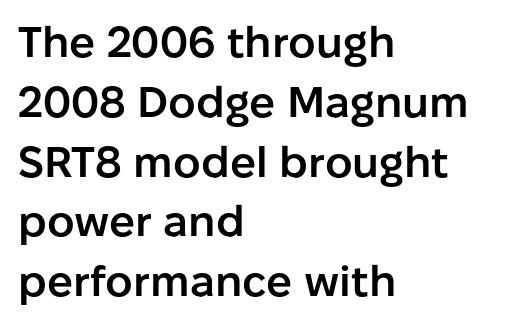
Q: Is the text bold? A: Semi-bold.
Q: Is the text italic (slanted)? A: No, it is upright.
Q: Is the typeface a serif or a sans-serif typeface? A: Sans-serif.
Q: Is the text underlined? A: No.
Q: How is the paragraph aligned? A: Left-aligned.
Q: Is the spacing between letters normal or unusually wide? A: Normal.
Q: Is the spacing between lines tight, normal or loose? A: Normal.
Q: Width (condensed, normal, or wide)? A: Normal.
Q: Stroke contrast? A: Low.
Q: x-height? A: Medium.
Q: Monospaced? A: No.
